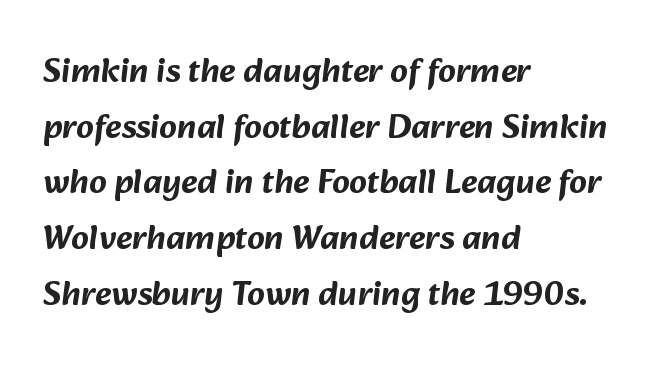
The image shows 35 px sans-serif type; set left-aligned, normal line spacing (1.59x), normal letter spacing, not underlined; low stroke contrast and a medium x-height.
